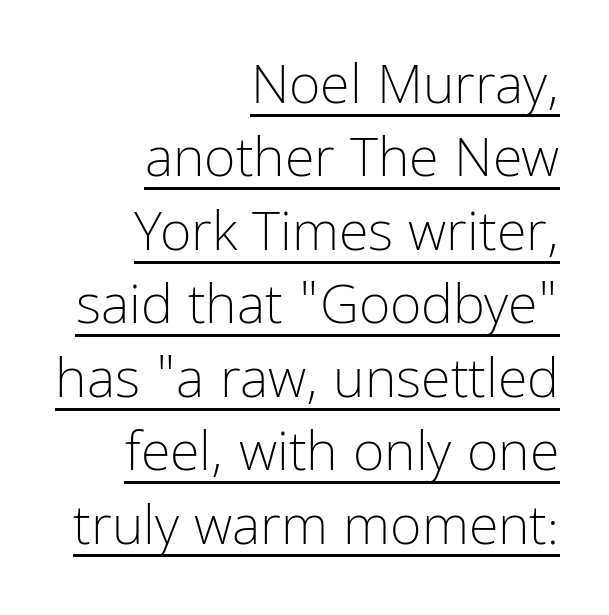
{"serif": "no", "italic": "no", "bold": "no", "weight": "light", "width": "condensed", "stroke_contrast": "low", "x_height": "medium", "monospaced": "no", "underline": "yes", "align": "right", "line_spacing": "normal", "line_spacing_ratio": 1.36, "letter_spacing": "normal", "letter_spacing_em": 0.0, "glyph_px": 54}
